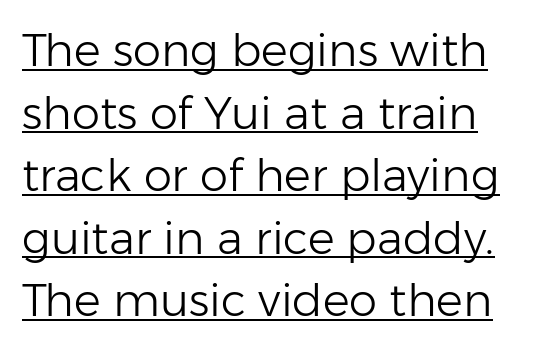
The font is comparable to plain body text, perhaps lighter. Does the leading feel generous? No, just average. The lettering holds an erect, upright posture throughout. A typesetter would call this proportional, since set widths differ per character. Nothing unusual about the tracking: characters are spaced as the font intends.
